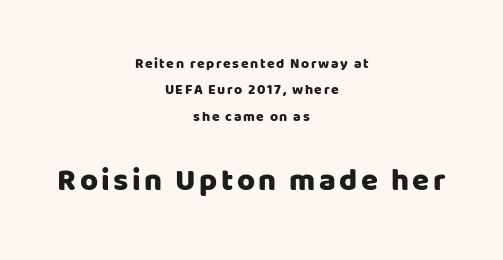
Anything drawn beneath the words? Only blank space. The type family on display is of the sans-serif kind. The type sits square on the baseline with zero lean. The letters advance in unequal steps, a hallmark of proportional type. The paragraph has two soft edges and a firm central axis.
